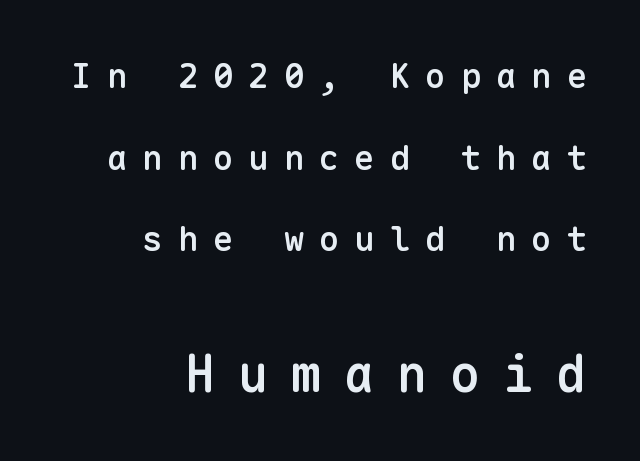
The image shows 51 px semibold sans-serif type, upright, monospaced; set right-aligned, loose line spacing (2.4x), unusually wide letter spacing (+0.44 em), not underlined; the second (bottom) block is 1.5x larger; low stroke contrast and a medium x-height.
